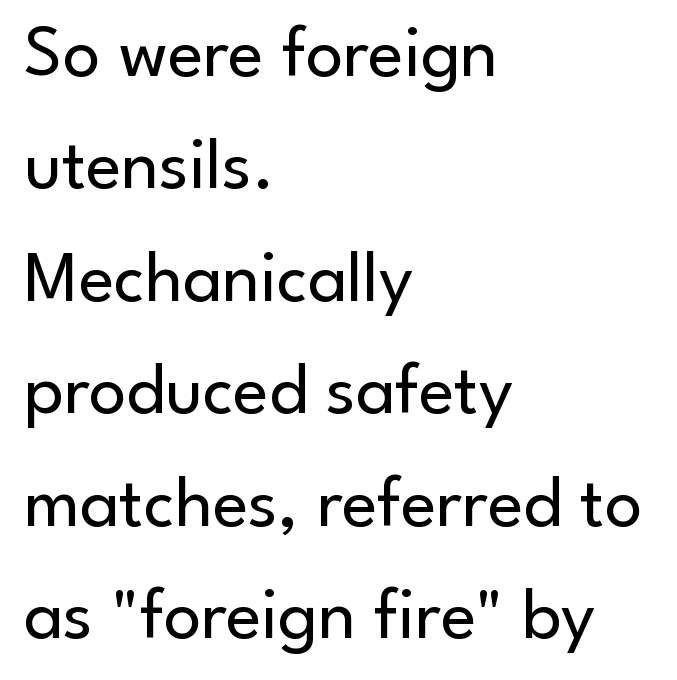
Underline: absent. This sample has the flowing, uneven cadence of proportional lettering. The letters stand straight up with perfectly vertical stems. Letters have the restrained weight of plain body copy at most. Alignment: flush left.
